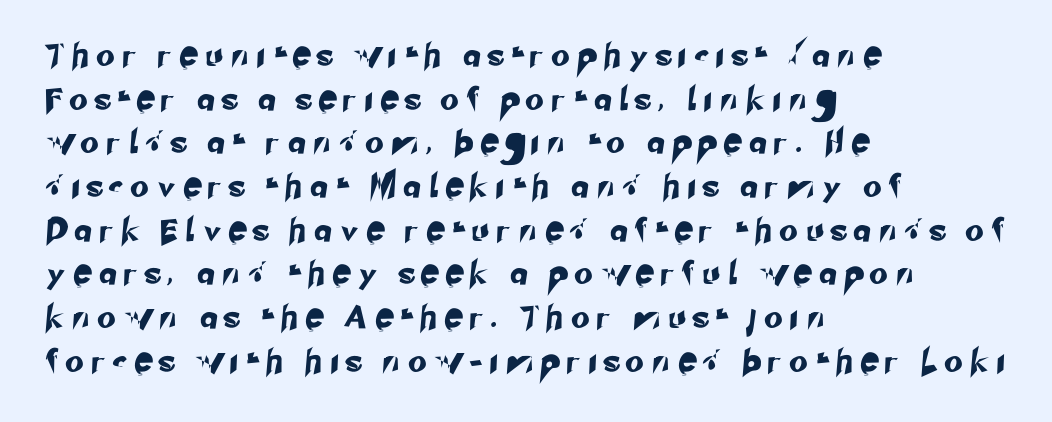
The image shows 23 px text type; set left-aligned, loose line spacing (1.9x), unusually wide letter spacing (+0.46 em), not underlined.
